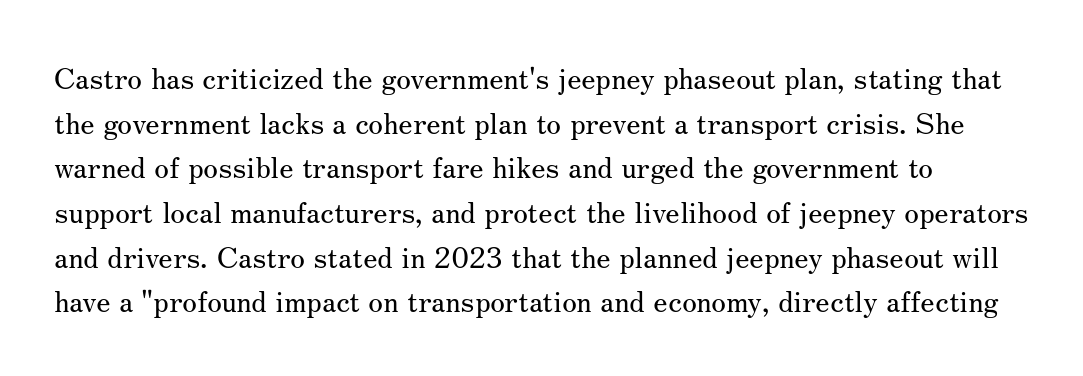
{"serif": "yes", "italic": "no", "bold": "no", "weight": "regular", "width": "normal", "stroke_contrast": "medium", "x_height": "small", "monospaced": "no", "underline": "no", "line_spacing": "normal", "line_spacing_ratio": 1.49, "letter_spacing": "normal", "letter_spacing_em": 0.0, "glyph_px": 30}
